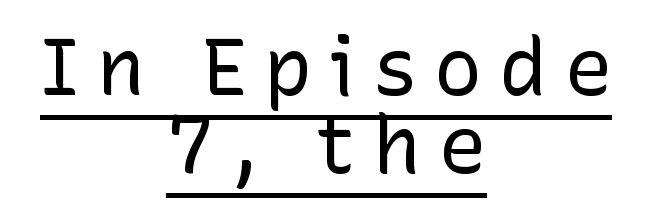
{"serif": "no", "italic": "no", "bold": "no", "weight": "regular", "width": "normal", "stroke_contrast": "low", "x_height": "medium", "monospaced": "no", "underline": "yes", "align": "center", "line_spacing": "tight", "line_spacing_ratio": 0.98, "letter_spacing": "wide", "letter_spacing_em": 0.21, "glyph_px": 80}
